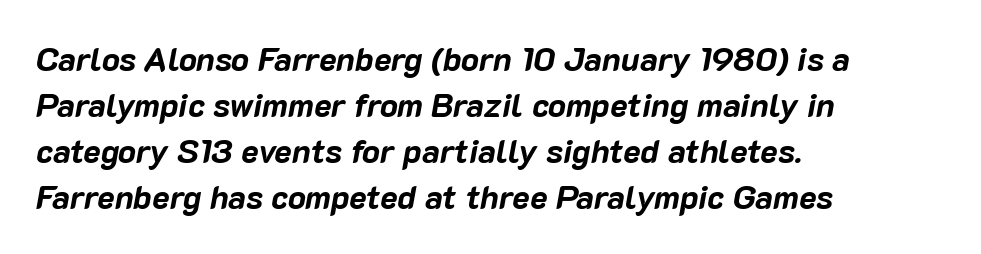
This sample has the flowing, uneven cadence of proportional lettering. The baseline area is clear. Each word holds together tightly as a unit, with standard inter-letter gaps. Reading down the block, your eye returns to a fixed left position each line. The whole block is typeset with a tilt. Leading matches the norm, producing a regular column.
